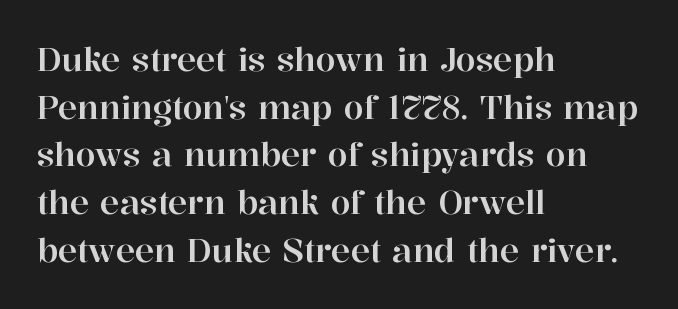
{"serif": "yes", "italic": "no", "width": "normal", "stroke_contrast": "high", "x_height": "medium", "monospaced": "no", "underline": "no", "align": "left", "line_spacing": "normal", "line_spacing_ratio": 1.49, "letter_spacing": "normal", "letter_spacing_em": 0.0, "glyph_px": 32}
